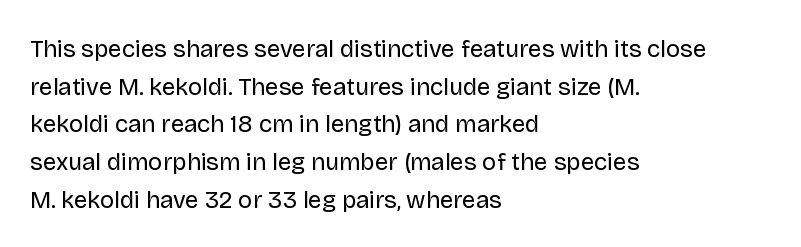
Q: Is the text bold? A: No.
Q: Is the text italic (slanted)? A: No, it is upright.
Q: Is the text underlined? A: No.
Q: How is the paragraph aligned? A: Left-aligned.
Q: Is the spacing between letters normal or unusually wide? A: Normal.
Q: Is the spacing between lines tight, normal or loose? A: Normal.
